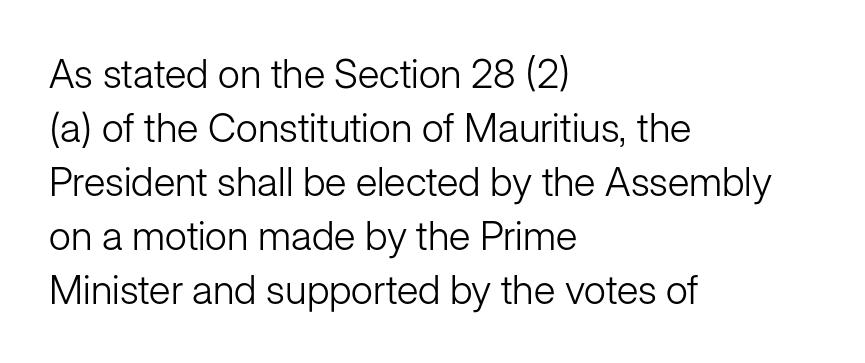
The image shows 40 px light sans-serif type, upright; set left-aligned, normal line spacing (1.35x), normal letter spacing, not underlined; low stroke contrast and a medium x-height.
